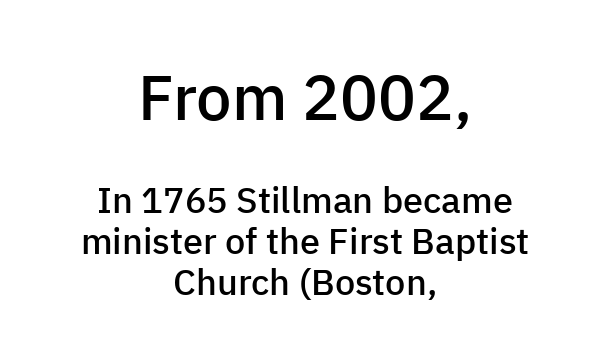
Q: Is the text bold? A: Semi-bold.
Q: Is the text italic (slanted)? A: No, it is upright.
Q: Is the typeface a serif or a sans-serif typeface? A: Sans-serif.
Q: Is the text underlined? A: No.
Q: How is the paragraph aligned? A: Centered.
Q: Is the spacing between letters normal or unusually wide? A: Normal.
Q: Is the spacing between lines tight, normal or loose? A: Tight.
Q: Which block of text is set in a larger size, the first (top) or the second (bottom)? A: The first (top) one.
Q: Width (condensed, normal, or wide)? A: Normal.
Q: Stroke contrast? A: Low.
Q: x-height? A: Medium.
Q: Monospaced? A: No.
